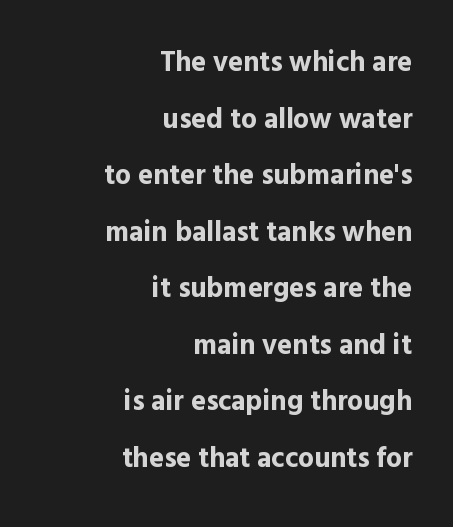
The space directly below the letters is spotless. The letterforms sit shoulder to shoulder at normal distance. Weight check: bold — yes, fully. The rag falls on the left side of this text block. Each new line begins a long way beneath the previous one.
